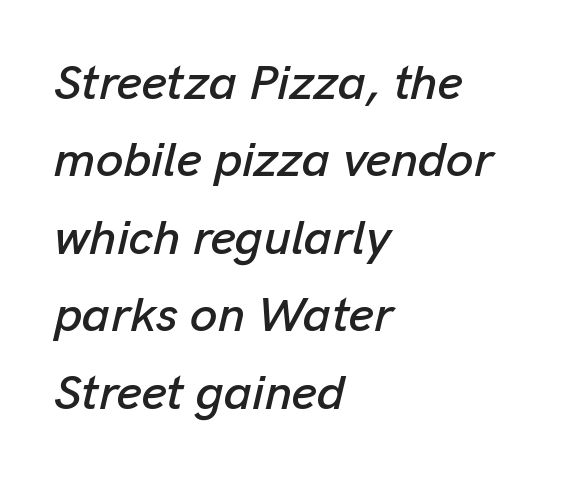
{"italic": "yes", "lean": "right", "slant_degrees": 13, "width": "normal", "stroke_contrast": "low", "x_height": "medium", "monospaced": "no", "underline": "no", "align": "left", "line_spacing": "normal", "line_spacing_ratio": 1.58, "letter_spacing": "normal", "letter_spacing_em": 0.0, "glyph_px": 49}
